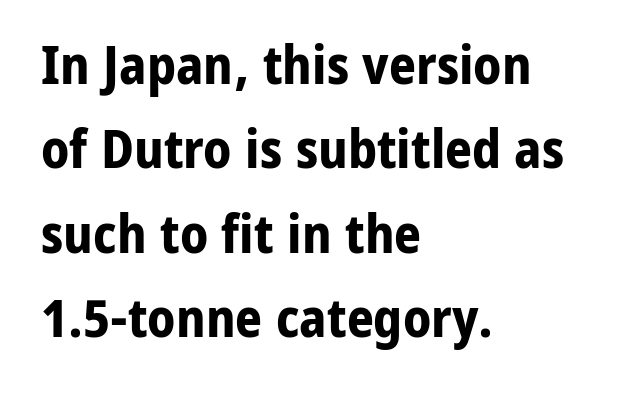
The image shows 53 px bold sans-serif type, upright; set left-aligned, normal line spacing (1.59x), normal letter spacing, not underlined; low stroke contrast and a medium x-height.
